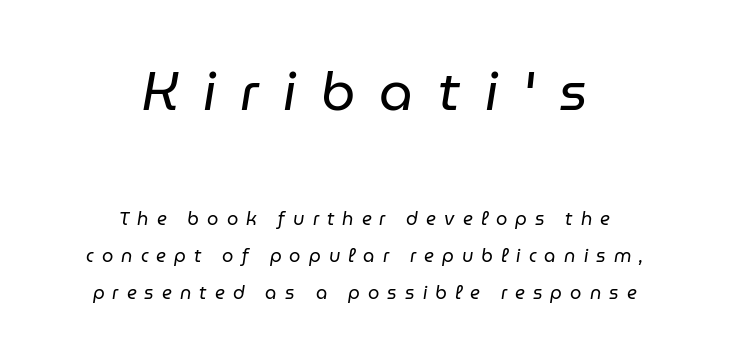
The image shows 54 px regular-weight type, italic (leaning right); set centered, loose line spacing (2.08x), unusually wide letter spacing (+0.45 em), not underlined; the first (top) block is 3.0x larger; low stroke contrast and a medium x-height.
